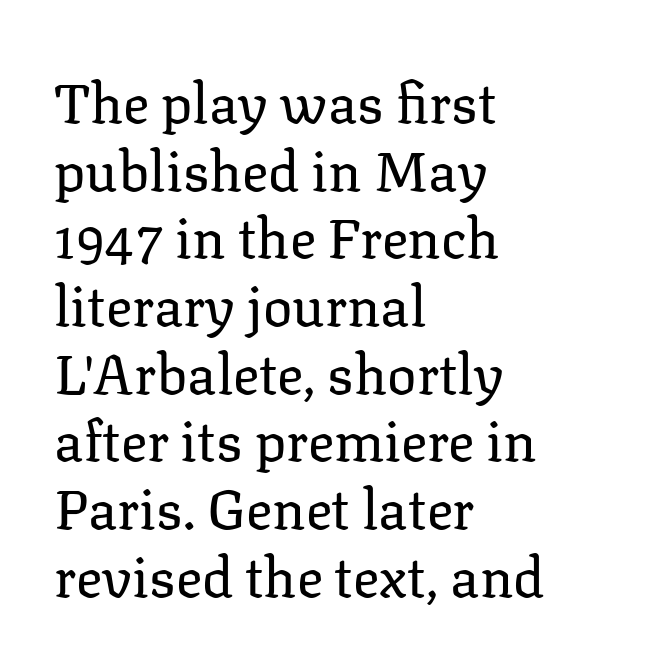
Q: Is the text bold? A: No.
Q: Is the text italic (slanted)? A: No, it is upright.
Q: Is the typeface a serif or a sans-serif typeface? A: Serif.
Q: Is the text underlined? A: No.
Q: How is the paragraph aligned? A: Left-aligned.
Q: Is the spacing between letters normal or unusually wide? A: Normal.
Q: Width (condensed, normal, or wide)? A: Normal.
Q: Stroke contrast? A: Low.
Q: x-height? A: Medium.
Q: Monospaced? A: No.
